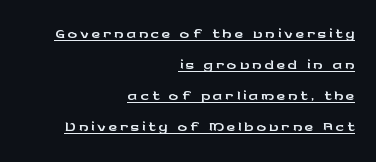
The image shows 24 px text type, upright; set right-aligned, normal line spacing (1.29x), underlined.
